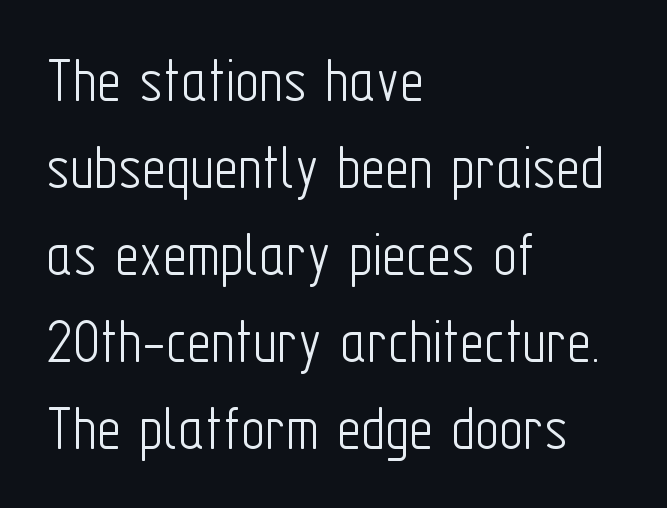
Do the characters align in a grid? No, the font is proportional. The vertical gap from one line to the next is medium. Is this a heavy cut? Hardly; it is regular or lighter. A typesetter would call this zero additional tracking. A typesetter would label this face a sans.
